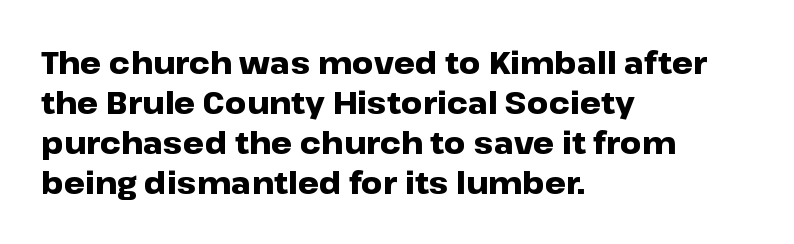
The image shows 30 px heavy, wide sans-serif type, upright; set left-aligned, normal line spacing (1.33x), normal letter spacing, not underlined; low stroke contrast and a medium x-height.
